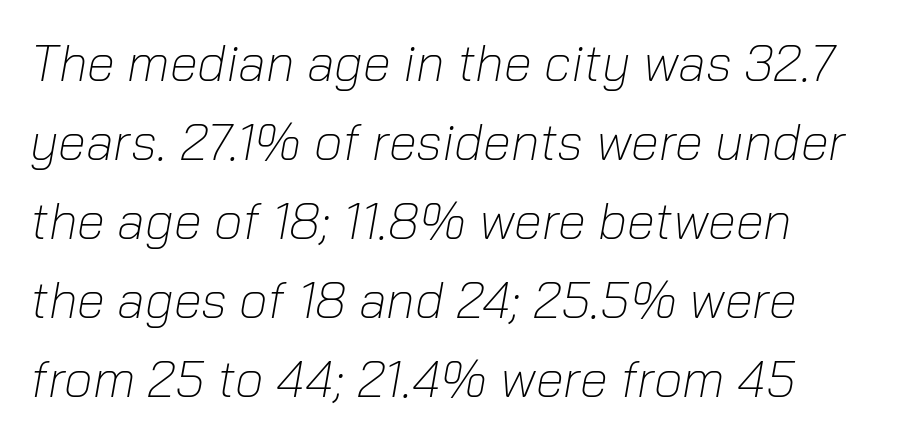
The passage shown leans; its letterforms are oblique. Is this a fixed-width face? No — the glyphs have proportional, varying widths. Here the glyphs are tracked normally, forming tight word shapes. Underlining? Definitely not there. Summary of vertical rhythm: regular, with standard interline spacing. Letters have the restrained weight of plain body copy at most.
